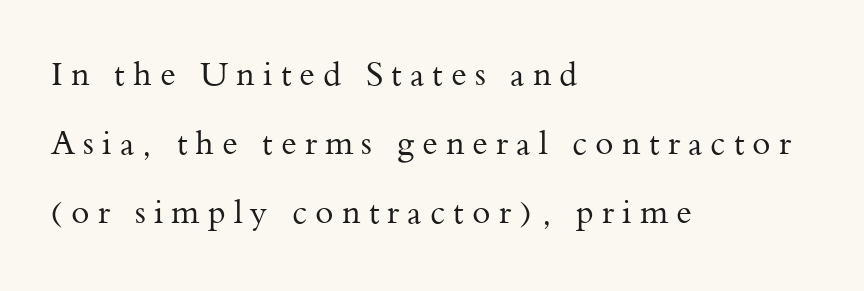
The image shows 33 px regular-weight serif type, upright; set left-aligned, loose line spacing (2.09x), unusually wide letter spacing (+0.25 em), not underlined; medium stroke contrast and a small x-height.
